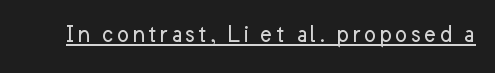
{"italic": "no", "bold": "no", "underline": "yes", "glyph_px": 26}
